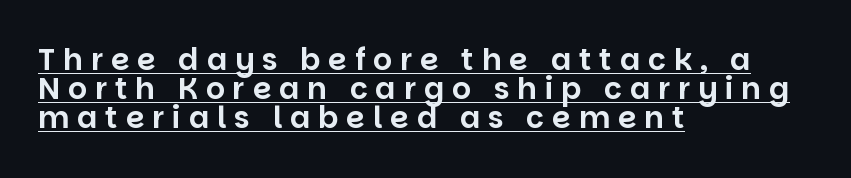
{"serif": "no", "italic": "no", "width": "normal", "stroke_contrast": "low", "x_height": "large", "monospaced": "no", "underline": "yes", "align": "left", "line_spacing": "tight", "line_spacing_ratio": 0.97, "letter_spacing": "wide", "letter_spacing_em": 0.26, "glyph_px": 30}
